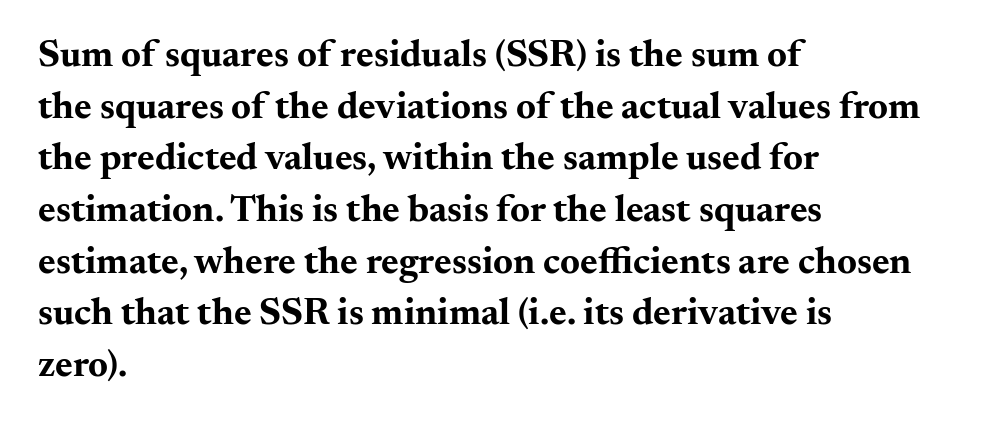
The image shows 38 px bold, wide serif type, upright; set left-aligned, normal line spacing (1.36x), normal letter spacing, not underlined; medium stroke contrast and a small x-height.
